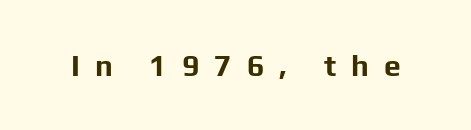
The image shows 30 px bold sans-serif type, upright; set unusually wide letter spacing (+0.5 em), not underlined; low stroke contrast and a medium x-height.
